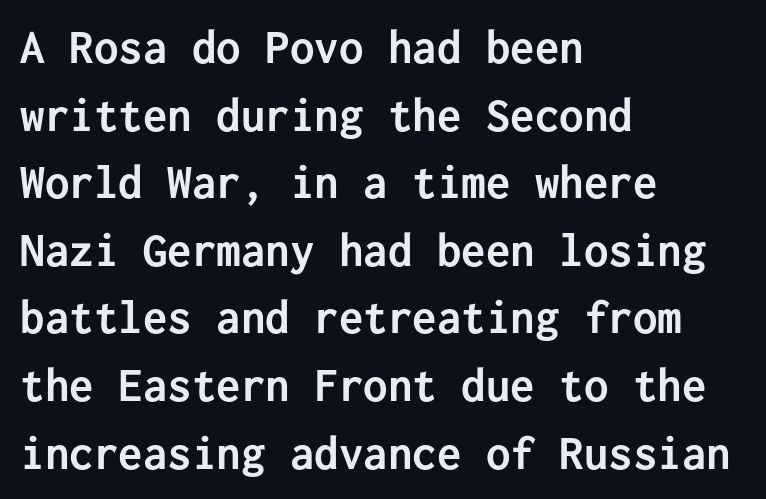
Q: Is the text bold? A: Yes.
Q: Is the text italic (slanted)? A: No, it is upright.
Q: Is the typeface a serif or a sans-serif typeface? A: Sans-serif.
Q: Is the text underlined? A: No.
Q: How is the paragraph aligned? A: Left-aligned.
Q: Is the spacing between letters normal or unusually wide? A: Normal.
Q: Is the spacing between lines tight, normal or loose? A: Normal.
Q: Width (condensed, normal, or wide)? A: Normal.
Q: Stroke contrast? A: Low.
Q: x-height? A: Medium.
Q: Monospaced? A: Yes.
